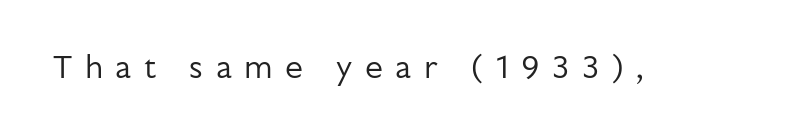
The image shows 32 px regular-weight sans-serif type, upright; set unusually wide letter spacing (+0.39 em), not underlined; low stroke contrast and a medium x-height.
